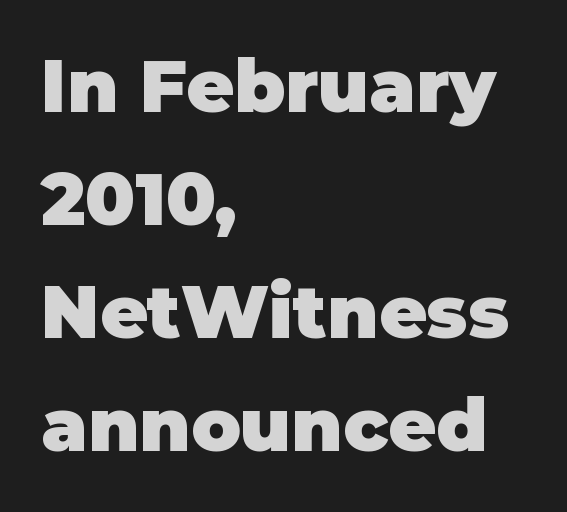
The image shows 73 px heavy sans-serif type, upright; set left-aligned, normal line spacing (1.55x), normal letter spacing, not underlined; low stroke contrast and a large x-height.
